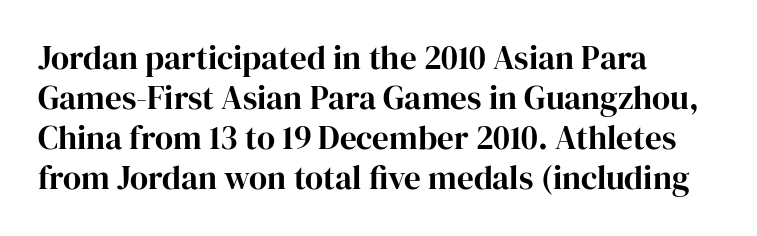
The image shows 33 px serif type, upright; set left-aligned, line spacing 1.21x, normal letter spacing, not underlined; high stroke contrast and a medium x-height.
